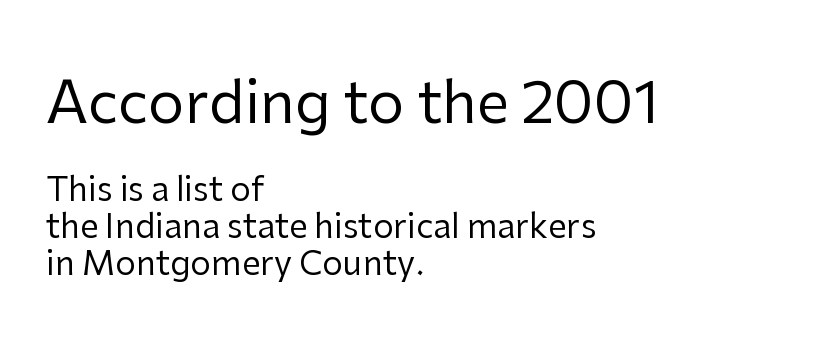
The line texture is even and compact thanks to regular tracking. Rows of type sit shoulder to shoulder in the vertical direction. If you drew a line through each stem, it would be perfectly vertical. The typesetting does not lean heavy: it is not bold.
